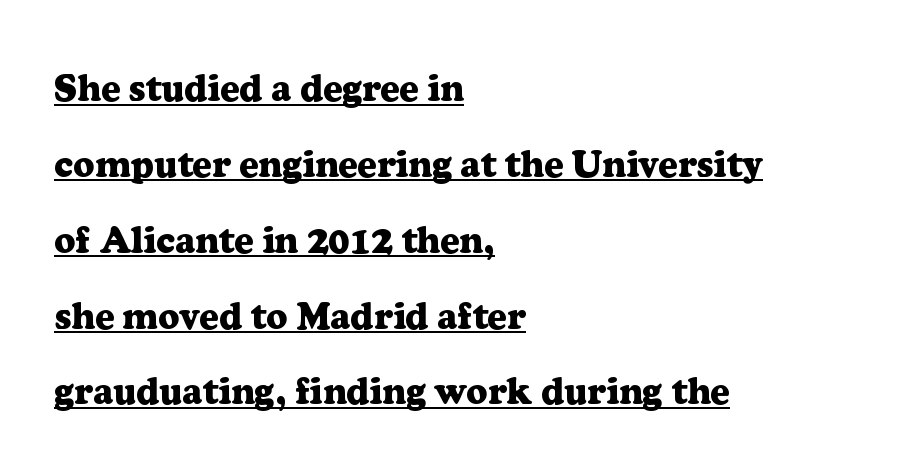
Q: Is the text bold? A: Yes.
Q: Is the text italic (slanted)? A: No, it is upright.
Q: Is the typeface a serif or a sans-serif typeface? A: Serif.
Q: Is the text underlined? A: Yes.
Q: How is the paragraph aligned? A: Left-aligned.
Q: Is the spacing between letters normal or unusually wide? A: Normal.
Q: Is the spacing between lines tight, normal or loose? A: Loose.
Q: Width (condensed, normal, or wide)? A: Normal.
Q: Stroke contrast? A: Low.
Q: x-height? A: Medium.
Q: Monospaced? A: No.
